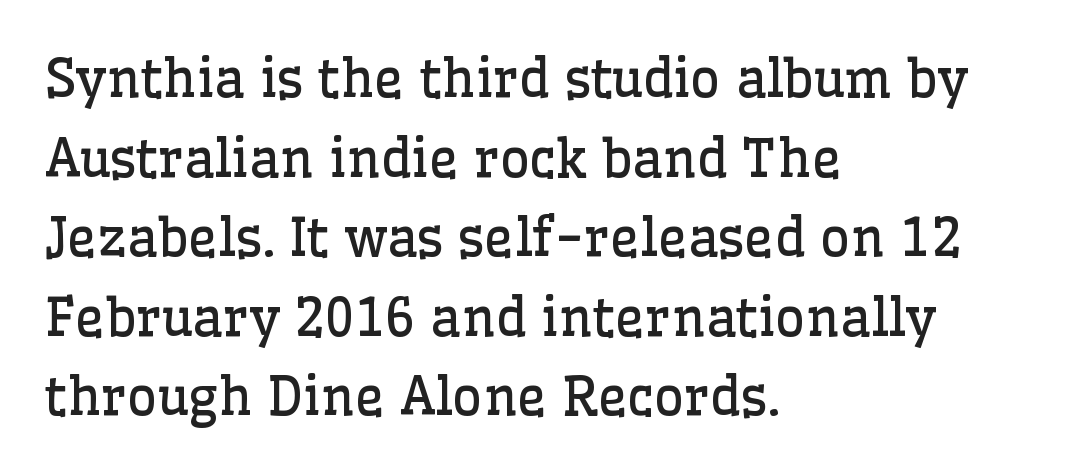
Note the varied advance widths — an 'i' is clearly narrower than an 'm'. Designer's note — italics off, roman on. Glyph-to-glyph distance matches everyday printed text. Stroke thickness stays within the range of a standard reading face or lighter. Typeset ragged right — the left edge is the straight one. The passage shown is typeset with a serif family.
